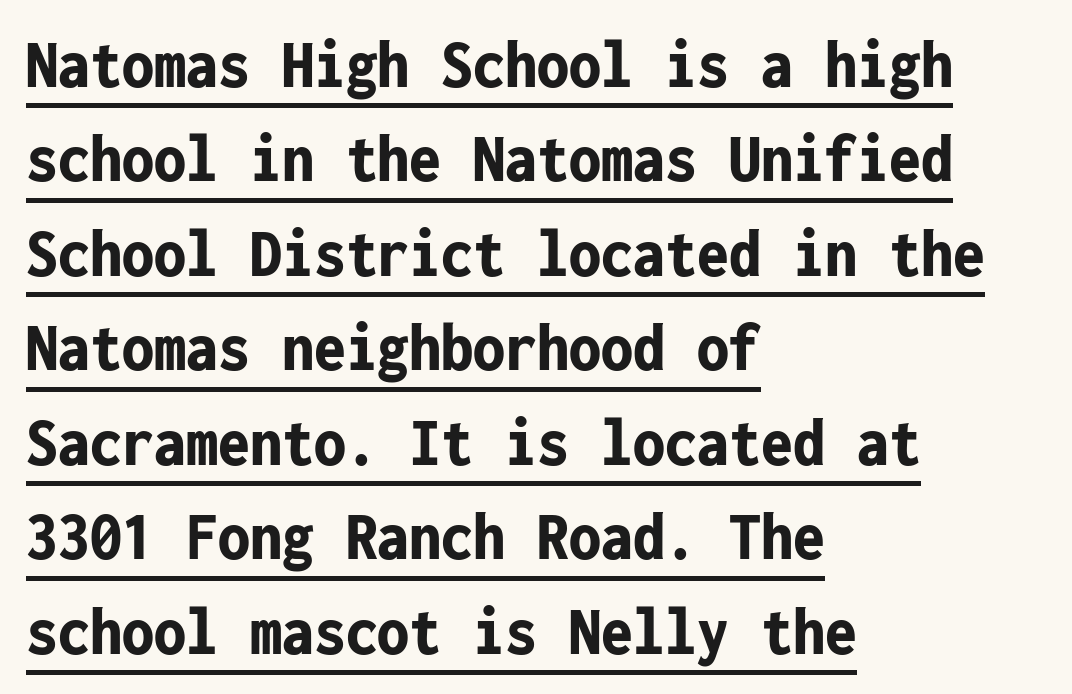
{"serif": "no", "italic": "no", "bold": "yes", "weight": "bold", "width": "condensed", "stroke_contrast": "low", "x_height": "medium", "monospaced": "yes", "underline": "yes", "align": "left", "line_spacing": "normal", "line_spacing_ratio": 1.33, "letter_spacing": "normal", "letter_spacing_em": 0.0, "glyph_px": 71}
